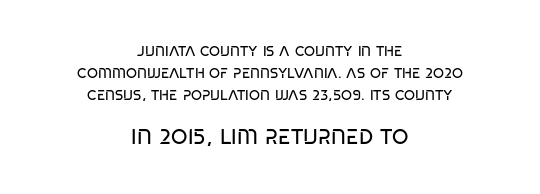
The image shows 21 px text type, upright; set centered, normal line spacing (1.58x), normal letter spacing, not underlined; the second (bottom) block is 1.5x larger.
